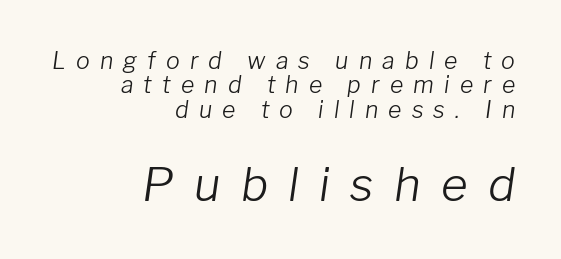
The image shows 46 px light type, italic (leaning right); set right-aligned, tight line spacing (1.06x), unusually wide letter spacing (+0.44 em), not underlined; the second (bottom) block is 2.0x larger; low stroke contrast and a medium x-height.
